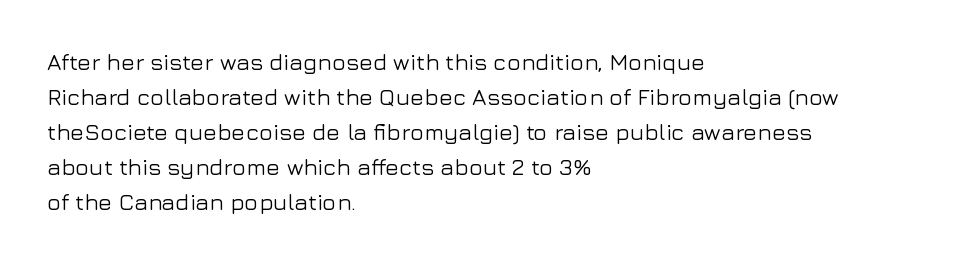
Left-aligned paragraph, ragged on the right. This sample uses an upright cut, with every glyph sitting square on the baseline. Only glyphs here, with clear space below each row. In terms of letterspacing, this is plain default setting. The line-height multiplier appears to be the usual default.
